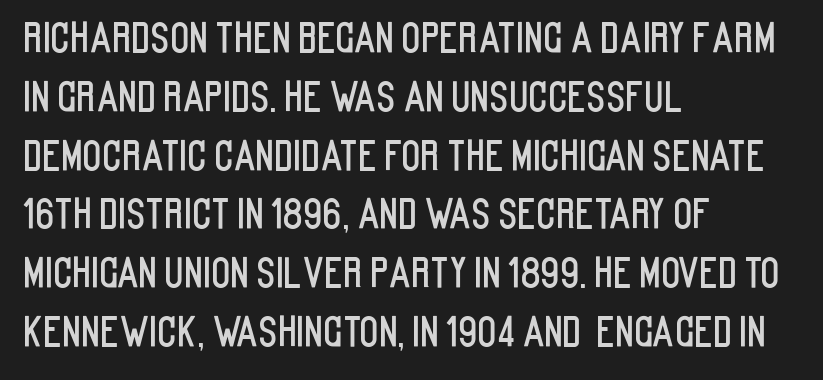
The paragraph shown leans on its left margin. Letter spacing: default. Each new line begins a customary step beneath the previous one. Here the designer chose a conventional face with non-uniform glyph widths. Posture: upright roman.
